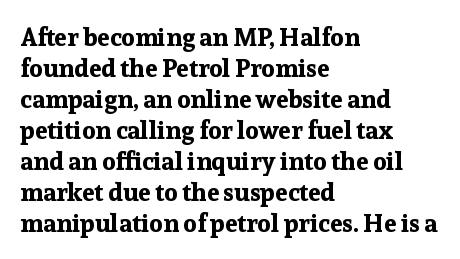
Q: Is the text bold? A: Yes.
Q: Is the text italic (slanted)? A: No, it is upright.
Q: Is the text underlined? A: No.
Q: How is the paragraph aligned? A: Left-aligned.
Q: Is the spacing between letters normal or unusually wide? A: Normal.
